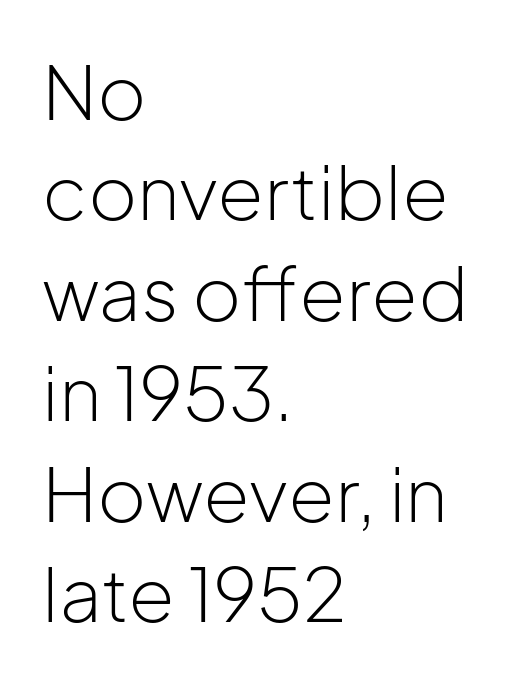
The image shows 75 px light sans-serif type, upright; set left-aligned, normal line spacing (1.34x), normal letter spacing, not underlined; low stroke contrast and a medium x-height.
